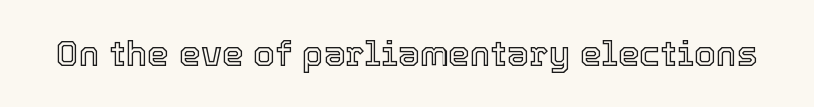
The image shows 35 px text type, upright; set normal letter spacing, not underlined; a medium x-height.
